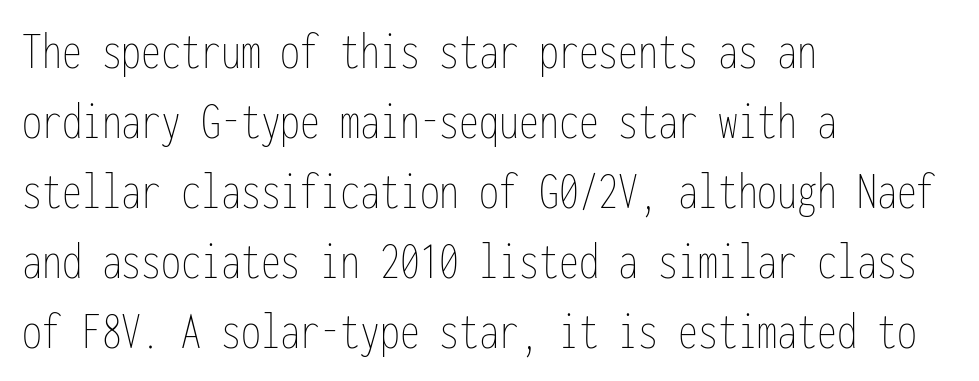
{"italic": "no", "bold": "no", "weight": "thin", "width": "condensed", "stroke_contrast": "low", "x_height": "medium", "monospaced": "yes", "underline": "no", "align": "left", "line_spacing": "normal", "line_spacing_ratio": 1.32, "letter_spacing": "normal", "letter_spacing_em": 0.0, "glyph_px": 53}
